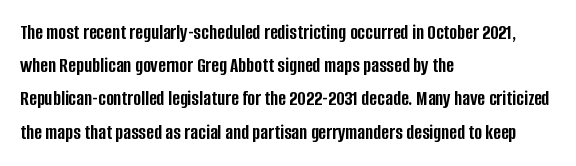
Q: Is the text bold? A: Yes.
Q: Is the text italic (slanted)? A: No, it is upright.
Q: Is the text underlined? A: No.
Q: How is the paragraph aligned? A: Left-aligned.
Q: Is the spacing between letters normal or unusually wide? A: Normal.
Q: Is the spacing between lines tight, normal or loose? A: Normal.
